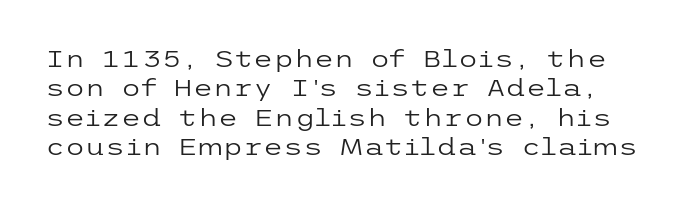
Check under the words: just untouched page. Is the type heavy? It reads as light-to-regular instead. The face used here is rendered with its standard letterfit. Normally led — the rows are evenly, conventionally spaced. Every character sits straight up, as roman type does.
